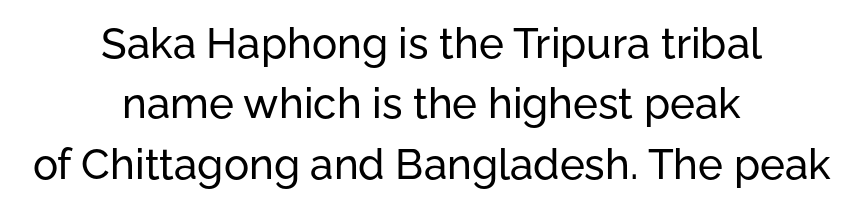
The image shows 42 px sans-serif type, upright; set centered, normal line spacing (1.44x), normal letter spacing, not underlined; low stroke contrast and a medium x-height.
